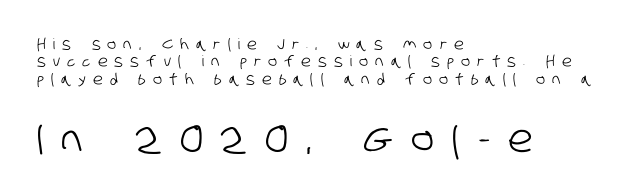
The rendering uses natural spacing where letterforms have individual widths. Caption: upper text group reduced, lower text group enlarged. Line beginnings align vertically; line endings do not. Only glyphs here, with clear space below each row. This rendering employs a face without finishing strokes, i.e., a sans-serif. In terms of letterspacing, this is a distinctly airy, spread setting.
